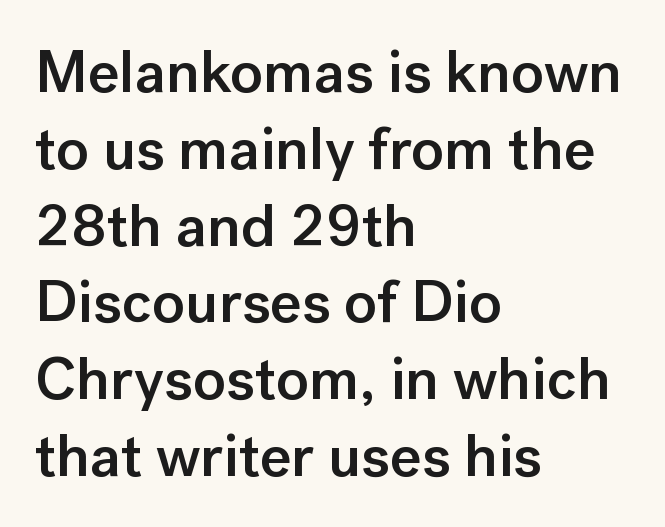
{"serif": "no", "italic": "no", "bold": "semi", "weight": "semibold", "width": "normal", "stroke_contrast": "low", "x_height": "medium", "monospaced": "no", "underline": "no", "align": "left", "line_spacing": "normal", "line_spacing_ratio": 1.28, "letter_spacing": "normal", "letter_spacing_em": 0.0, "glyph_px": 60}
